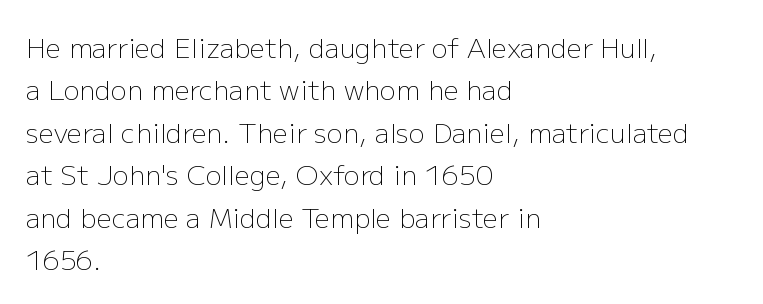
The image shows 27 px text type, upright; set left-aligned, normal line spacing (1.57x), normal letter spacing, not underlined.
